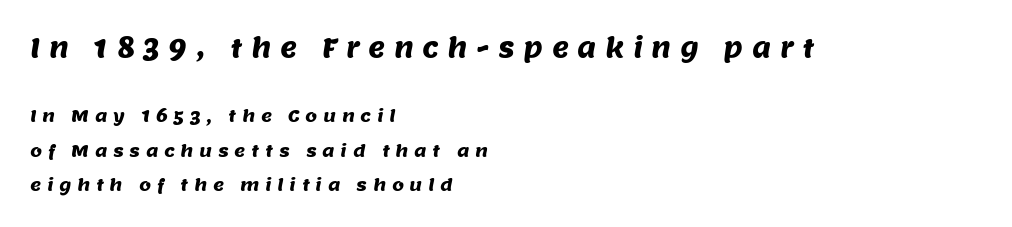
The image shows 26 px text type; set left-aligned, loose line spacing (2.04x), unusually wide letter spacing (+0.33 em), not underlined; the first (top) block is 1.53x larger.
